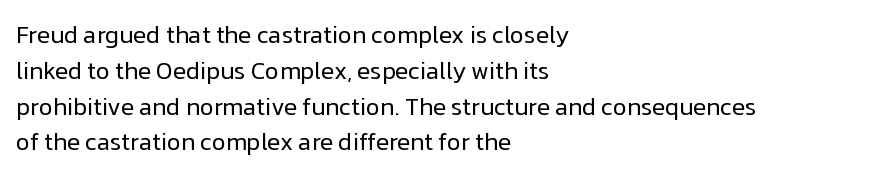
{"italic": "no", "bold": "no", "underline": "no", "align": "left", "line_spacing": "normal", "line_spacing_ratio": 1.49, "letter_spacing": "normal", "letter_spacing_em": 0.0, "glyph_px": 24}
